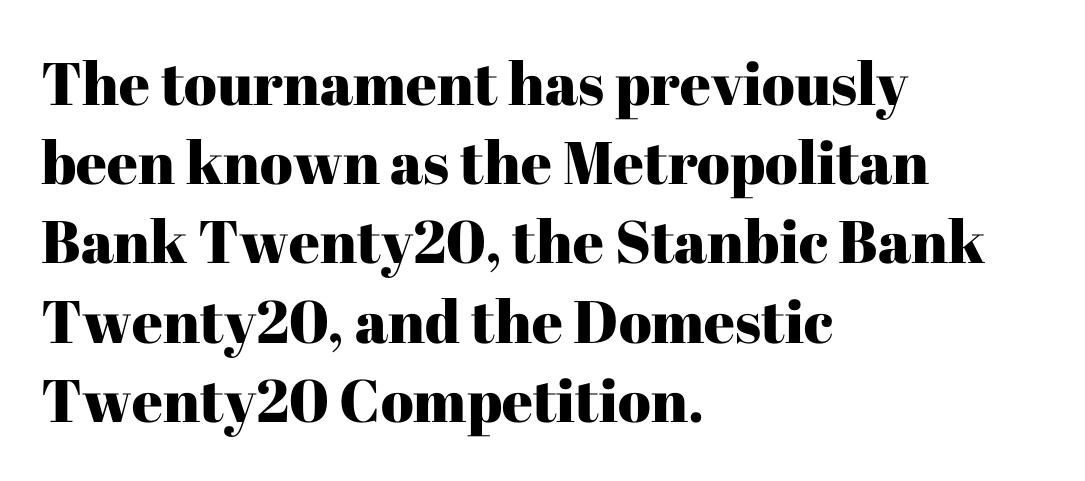
Q: Is the text italic (slanted)? A: No, it is upright.
Q: Is the typeface a serif or a sans-serif typeface? A: Serif.
Q: Is the text underlined? A: No.
Q: How is the paragraph aligned? A: Left-aligned.
Q: Is the spacing between letters normal or unusually wide? A: Normal.
Q: Is the spacing between lines tight, normal or loose? A: Normal.
Q: Width (condensed, normal, or wide)? A: Normal.
Q: Stroke contrast? A: High.
Q: x-height? A: Medium.
Q: Monospaced? A: No.
